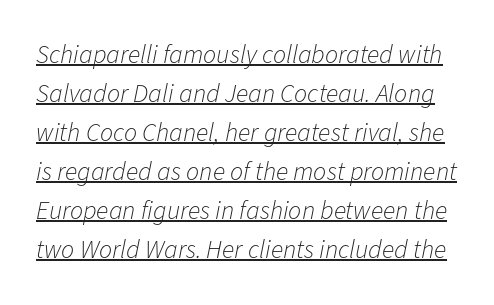
Q: Is the text bold? A: No.
Q: Is the text italic (slanted)? A: Yes, it leans right by about 11 degrees.
Q: Is the text underlined? A: Yes.
Q: Is the spacing between letters normal or unusually wide? A: Normal.
Q: Is the spacing between lines tight, normal or loose? A: Normal.
